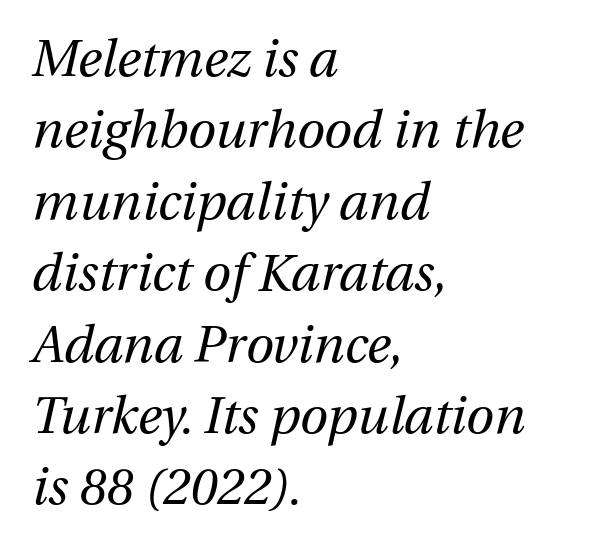
The weight would be labelled regular, book, light, or lighter still. The lettering tilts uniformly, giving the passage an italic look. Beneath every word, the page is bare. Is this a fixed-width face? No — the glyphs have proportional, varying widths. One glance says typical: line gaps are just what's usual.
